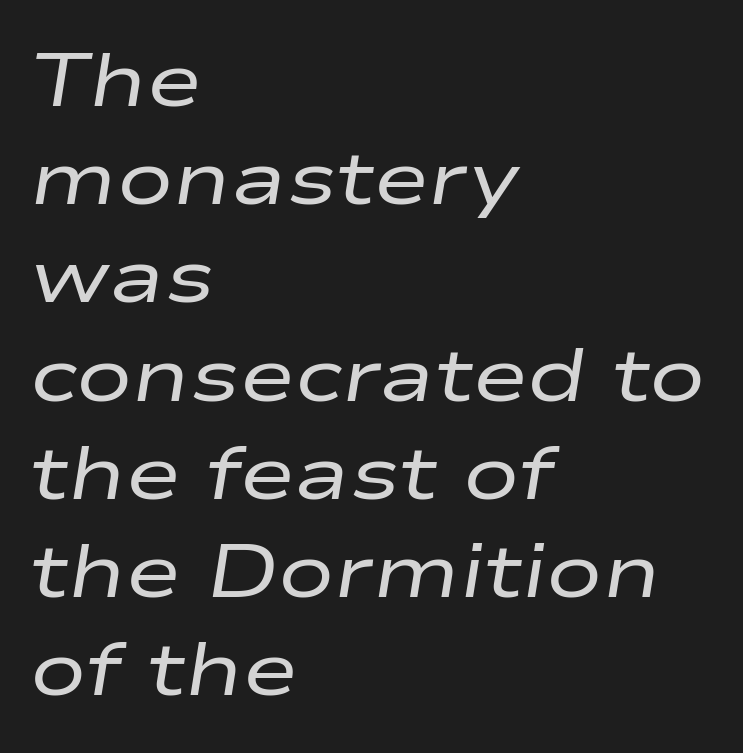
{"italic": "yes", "lean": "right", "slant_degrees": 9, "bold": "no", "weight": "regular", "width": "wide", "stroke_contrast": "low", "x_height": "medium", "monospaced": "no", "underline": "no", "align": "left", "line_spacing": "normal", "line_spacing_ratio": 1.31, "letter_spacing": "normal", "letter_spacing_em": 0.0, "glyph_px": 75}
